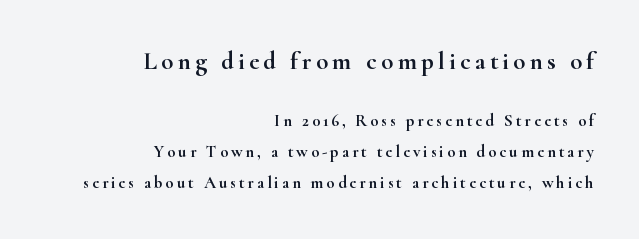
Q: Is the text italic (slanted)? A: No, it is upright.
Q: Is the text underlined? A: No.
Q: How is the paragraph aligned? A: Right-aligned.
Q: Which block of text is set in a larger size, the first (top) or the second (bottom)? A: The first (top) one.
